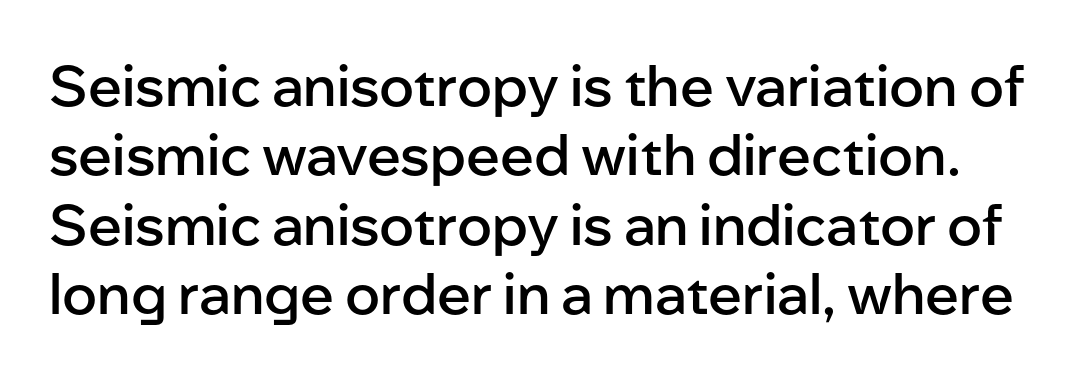
The image shows 56 px semibold sans-serif type, upright; set line spacing 1.24x, normal letter spacing, not underlined; low stroke contrast and a medium x-height.
